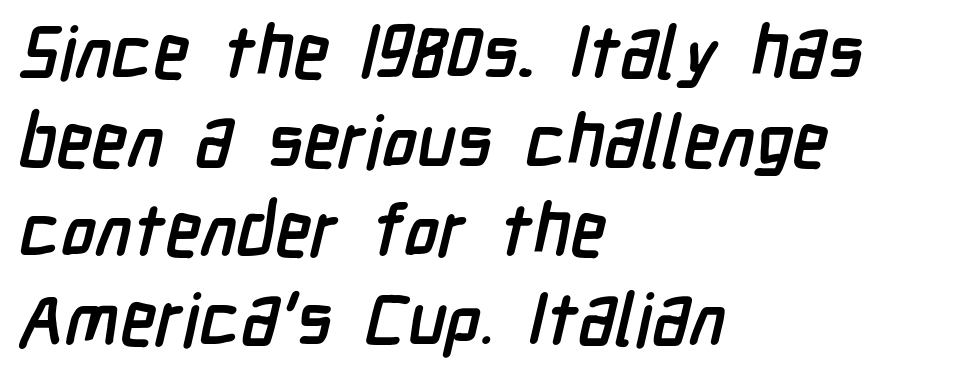
The image shows 73 px semibold, condensed sans-serif type; set left-aligned, line spacing 1.22x, normal letter spacing, not underlined; low stroke contrast and a medium x-height.
